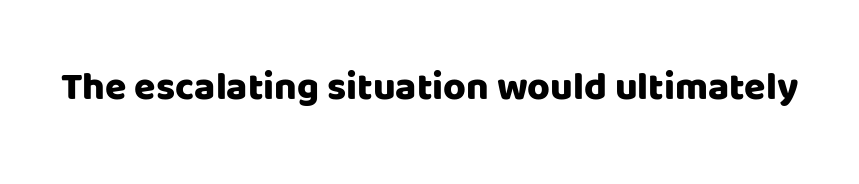
Q: Is the text italic (slanted)? A: No, it is upright.
Q: Is the typeface a serif or a sans-serif typeface? A: Sans-serif.
Q: Is the text underlined? A: No.
Q: Is the spacing between letters normal or unusually wide? A: Normal.
Q: Width (condensed, normal, or wide)? A: Normal.
Q: Stroke contrast? A: Low.
Q: x-height? A: Large.
Q: Monospaced? A: No.
